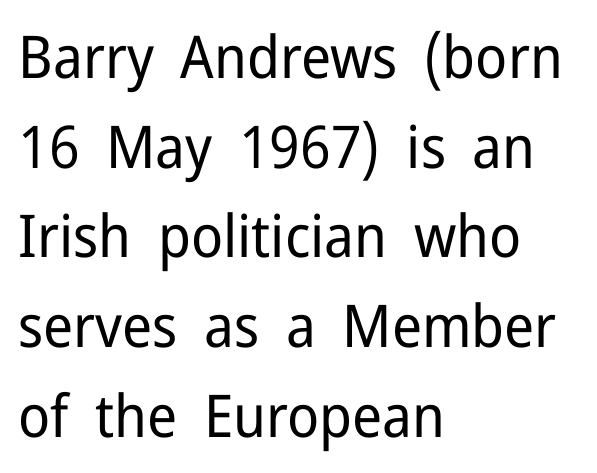
The image shows 59 px regular-weight sans-serif type, upright; set left-aligned, normal line spacing (1.52x), normal letter spacing, not underlined; low stroke contrast and a medium x-height.
